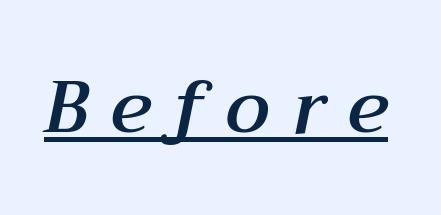
The image shows 73 px text type, italic (leaning right); set unusually wide letter spacing (+0.31 em), underlined; medium stroke contrast and a medium x-height.
